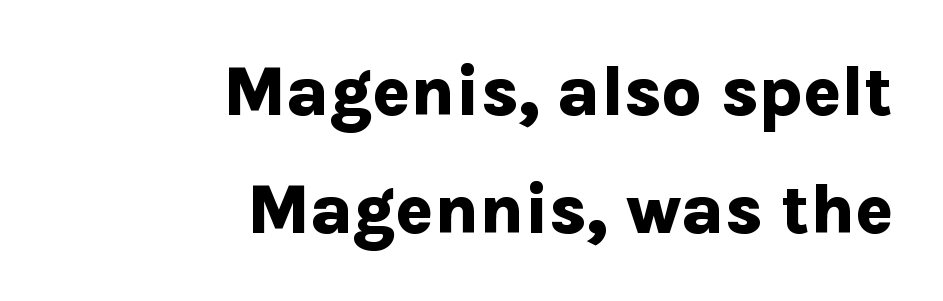
Q: Is the text bold? A: Yes.
Q: Is the text italic (slanted)? A: No, it is upright.
Q: Is the typeface a serif or a sans-serif typeface? A: Sans-serif.
Q: Is the text underlined? A: No.
Q: How is the paragraph aligned? A: Right-aligned.
Q: Is the spacing between letters normal or unusually wide? A: Normal.
Q: Is the spacing between lines tight, normal or loose? A: Normal.
Q: Width (condensed, normal, or wide)? A: Normal.
Q: Stroke contrast? A: Low.
Q: x-height? A: Medium.
Q: Monospaced? A: No.
